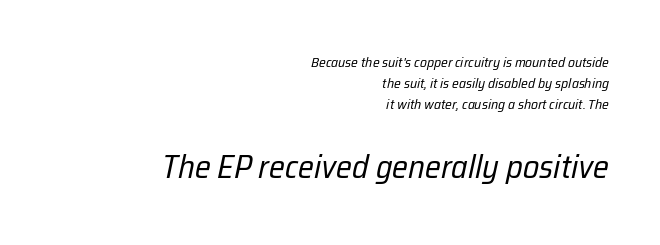
Q: Is the text bold? A: No.
Q: Is the text italic (slanted)? A: Yes, it leans right by about 12 degrees.
Q: Is the text underlined? A: No.
Q: How is the paragraph aligned? A: Right-aligned.
Q: Is the spacing between letters normal or unusually wide? A: Normal.
Q: Is the spacing between lines tight, normal or loose? A: Normal.
Q: Which block of text is set in a larger size, the first (top) or the second (bottom)? A: The second (bottom) one.
Q: Width (condensed, normal, or wide)? A: Condensed.
Q: Stroke contrast? A: Low.
Q: x-height? A: Medium.
Q: Monospaced? A: No.
